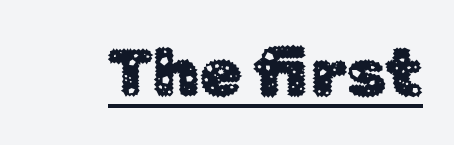
{"serif": "no", "italic": "no", "width": "normal", "stroke_contrast": "low", "x_height": "medium", "monospaced": "no", "underline": "yes", "letter_spacing": "normal", "letter_spacing_em": 0.0, "glyph_px": 68}
